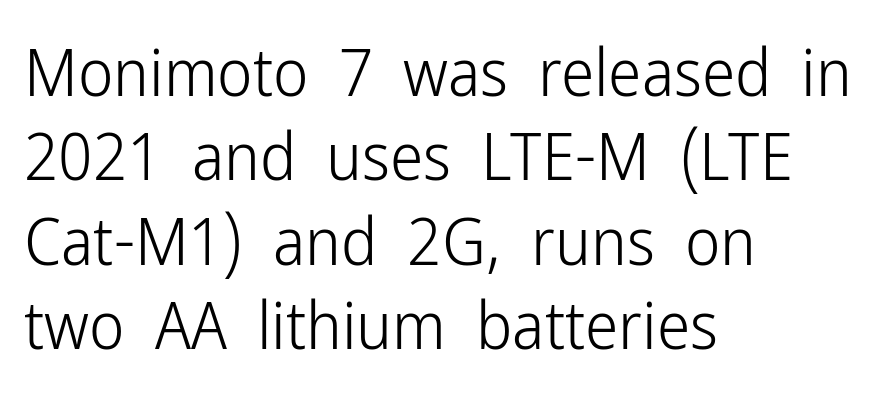
The image shows 67 px light, condensed sans-serif type, upright; set left-aligned, normal line spacing (1.26x), normal letter spacing, not underlined; low stroke contrast and a medium x-height.
